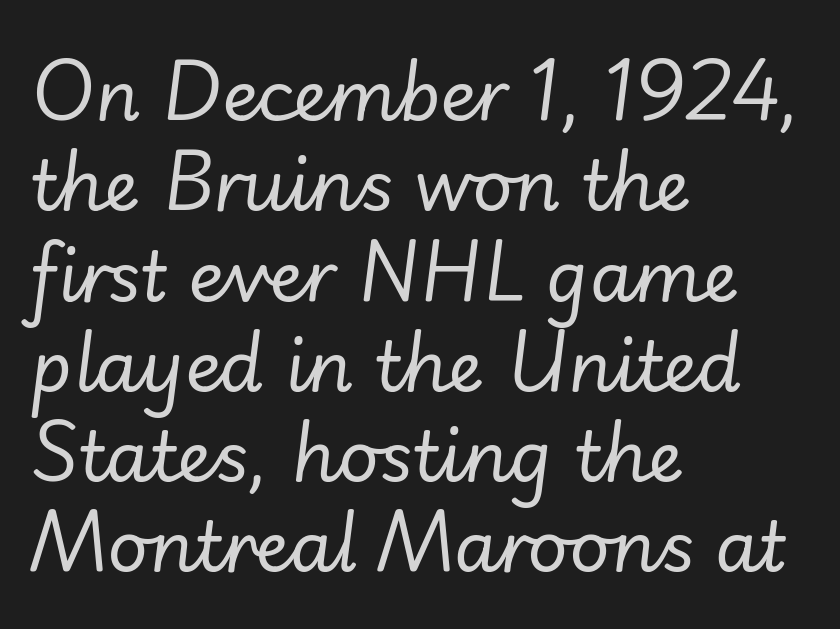
{"italic": "yes", "lean": "right", "slant_degrees": 7, "bold": "no", "weight": "regular", "width": "normal", "stroke_contrast": "low", "x_height": "small", "monospaced": "no", "underline": "no", "align": "left", "line_spacing": "normal", "line_spacing_ratio": 1.29, "letter_spacing": "normal", "letter_spacing_em": 0.0, "glyph_px": 70}
